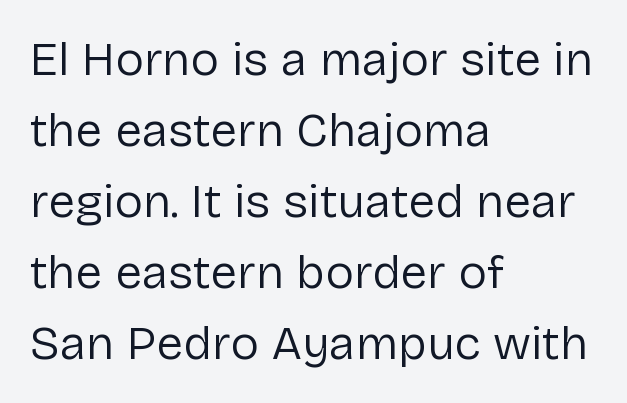
The characters are drawn with everyday or finer stroke widths. Horizontal bands of white between lines are of average thickness. The lettering stays uniformly vertical, giving the passage a roman look. A typesetter would call this proportional, since set widths differ per character. Check under the words: just untouched page.
